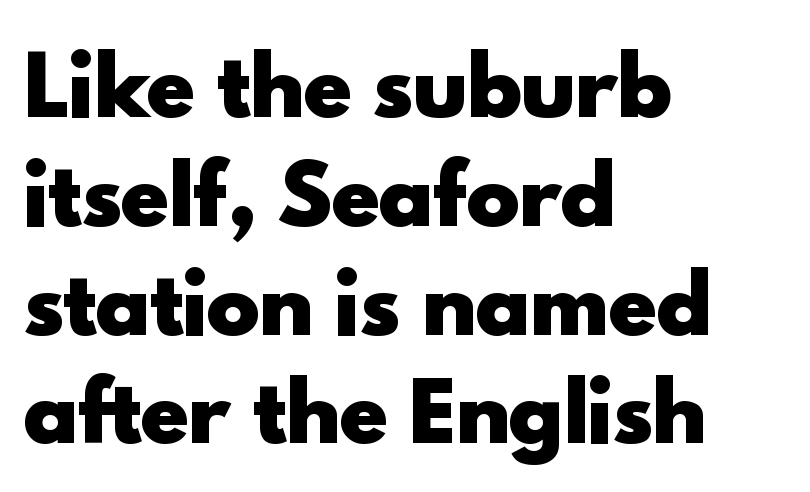
Q: Is the text bold? A: Yes.
Q: Is the text italic (slanted)? A: No, it is upright.
Q: Is the typeface a serif or a sans-serif typeface? A: Sans-serif.
Q: Is the text underlined? A: No.
Q: How is the paragraph aligned? A: Left-aligned.
Q: Is the spacing between letters normal or unusually wide? A: Normal.
Q: Is the spacing between lines tight, normal or loose? A: Normal.
Q: Width (condensed, normal, or wide)? A: Normal.
Q: x-height? A: Small.
Q: Monospaced? A: No.
